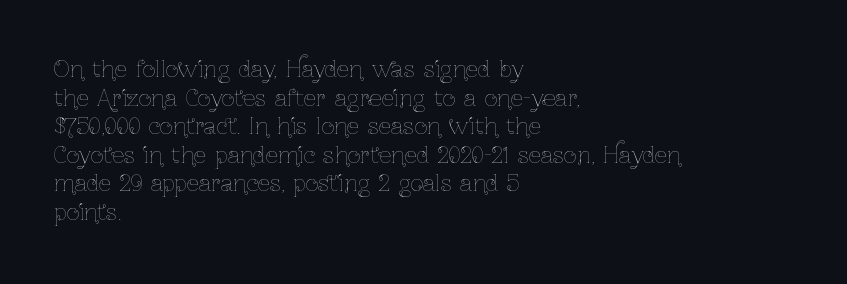
Check the space under the baseline: it is left empty. Characters follow at the spacing the type designer built in. These glyphs show unthickened strokes, regular width or finer. This is the regular roman posture of the typeface. A typesetter would call this leading conventional body-copy spacing. The compositor pushed each line to the left boundary.
